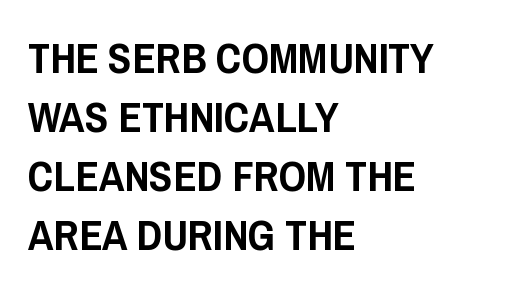
{"serif": "no", "italic": "no", "width": "condensed", "stroke_contrast": "low", "x_height": "large", "monospaced": "no", "underline": "no", "align": "left", "line_spacing": "normal", "line_spacing_ratio": 1.37, "letter_spacing": "normal", "letter_spacing_em": 0.0, "glyph_px": 43}
